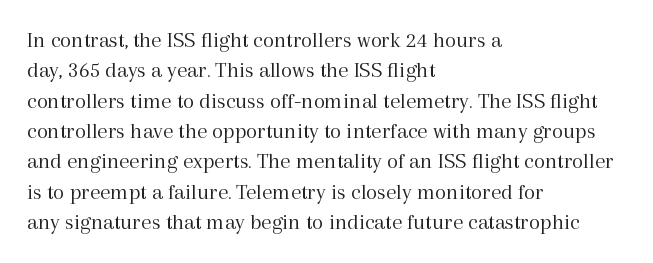
Q: Is the text bold? A: No.
Q: Is the text italic (slanted)? A: No, it is upright.
Q: Is the text underlined? A: No.
Q: How is the paragraph aligned? A: Left-aligned.
Q: Is the spacing between letters normal or unusually wide? A: Normal.
Q: Is the spacing between lines tight, normal or loose? A: Normal.
